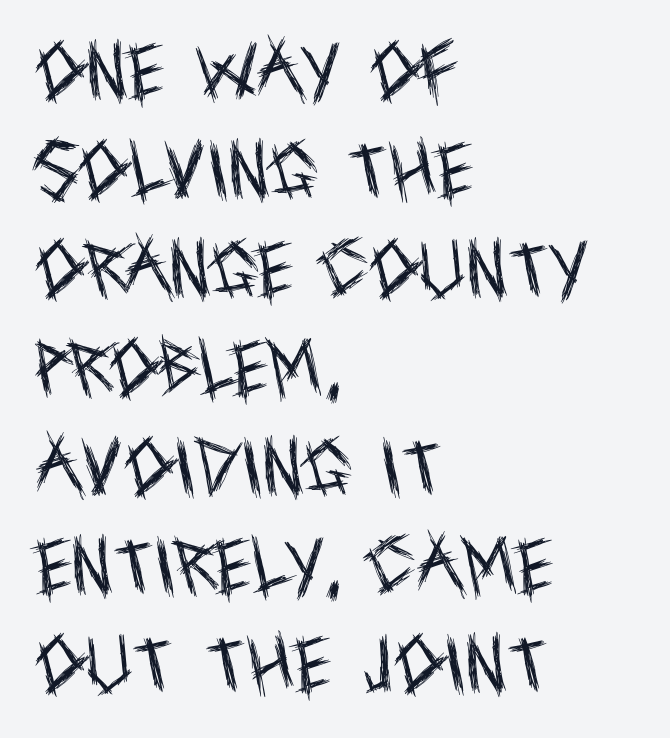
The rendering uses a moderate line-height, typical for paragraphs. Think of a printed novel: that variable character pitch is what you see here. Horizontal alignment here is leftward, the default for most running prose. Look at the tracking — it's just the regular setting, nothing added. No letter is thick-stroked: the sample isn't bold.
